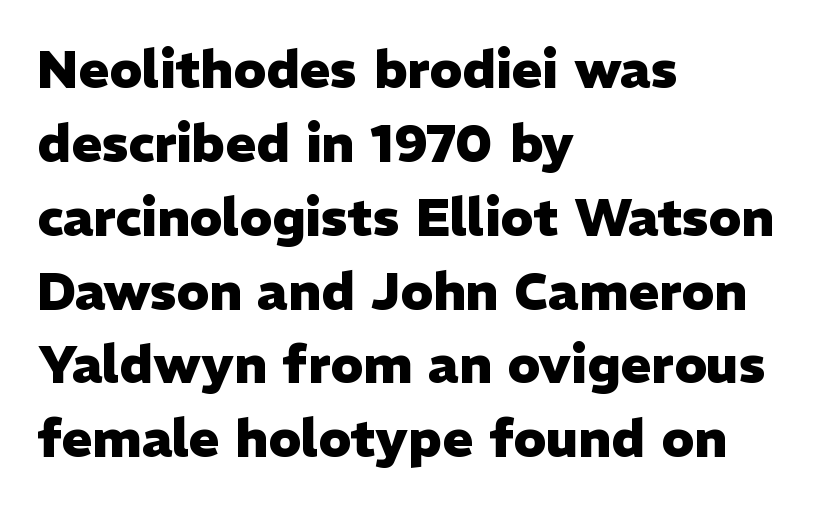
Q: Is the text bold? A: Yes.
Q: Is the text italic (slanted)? A: No, it is upright.
Q: Is the typeface a serif or a sans-serif typeface? A: Sans-serif.
Q: Is the text underlined? A: No.
Q: How is the paragraph aligned? A: Left-aligned.
Q: Is the spacing between letters normal or unusually wide? A: Normal.
Q: Is the spacing between lines tight, normal or loose? A: Normal.
Q: Width (condensed, normal, or wide)? A: Normal.
Q: Stroke contrast? A: Low.
Q: x-height? A: Medium.
Q: Monospaced? A: No.
